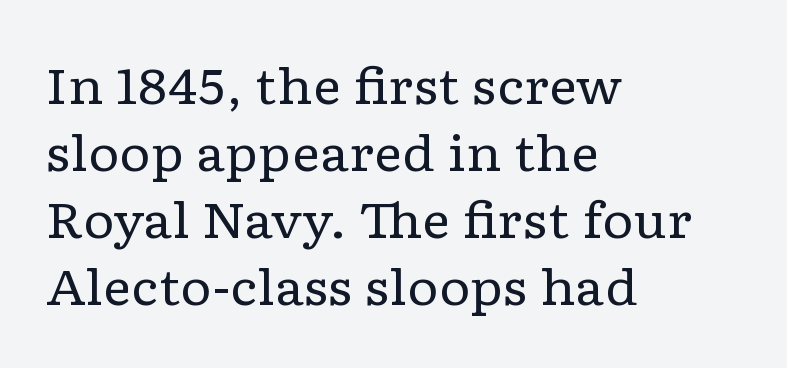
Q: Is the text bold? A: No.
Q: Is the text italic (slanted)? A: No, it is upright.
Q: Is the typeface a serif or a sans-serif typeface? A: Serif.
Q: Is the text underlined? A: No.
Q: How is the paragraph aligned? A: Left-aligned.
Q: Is the spacing between letters normal or unusually wide? A: Normal.
Q: Is the spacing between lines tight, normal or loose? A: Normal.
Q: Width (condensed, normal, or wide)? A: Wide.
Q: Stroke contrast? A: Low.
Q: x-height? A: Medium.
Q: Monospaced? A: No.
